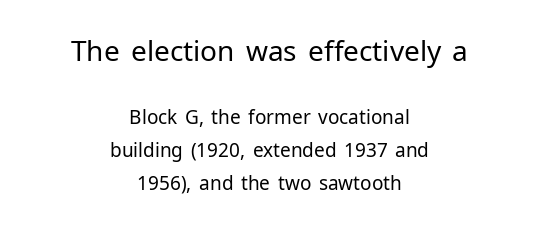
This sample has the flowing, uneven cadence of proportional lettering. Stroke thickness stays within the range of a standard reading face or lighter. Teacher's note: observe the equal gaps on both sides — that is centered alignment. In this sample the first text group is rendered at the bigger scale. The passage shown is typeset with a sans-serif family. The type is set solid horizontally, with unmodified tracking.
